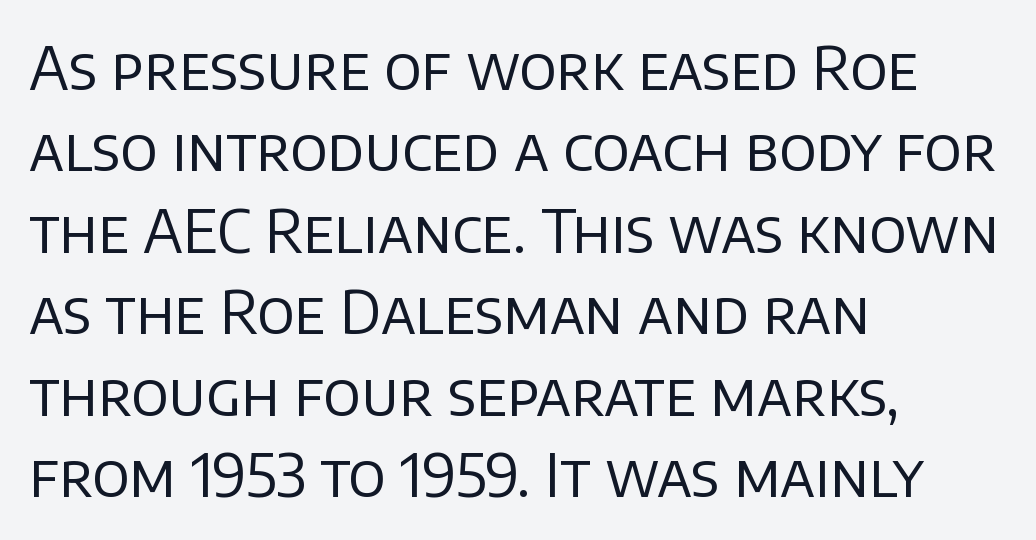
{"serif": "no", "italic": "no", "bold": "no", "weight": "regular", "width": "normal", "stroke_contrast": "low", "x_height": "large", "monospaced": "no", "underline": "no", "align": "left", "line_spacing": "normal", "line_spacing_ratio": 1.38, "letter_spacing": "normal", "letter_spacing_em": 0.0, "glyph_px": 59}
